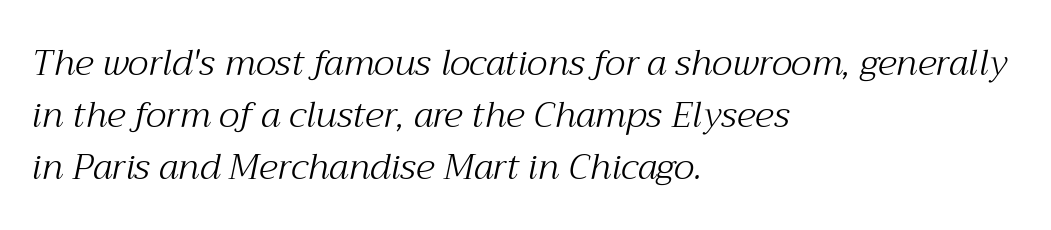
The strip under each line holds only bare page. These lines keep a tight, regular rhythm from letter to letter. The passage is arranged the way most books set body copy — flush left. Do the characters align in a grid? No, the font is proportional.
